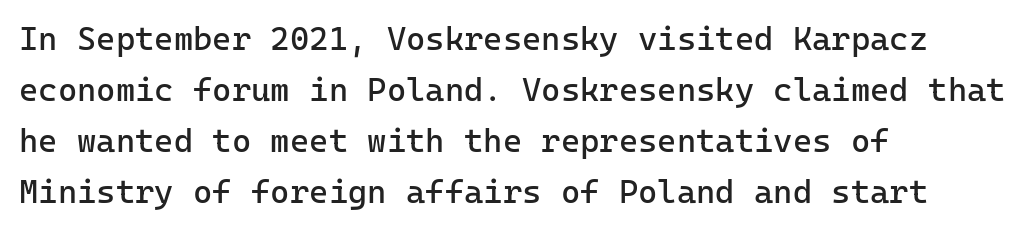
The image shows 33 px regular-weight sans-serif type, upright; set left-aligned, normal line spacing (1.55x), normal letter spacing, not underlined; low stroke contrast and a medium x-height.
